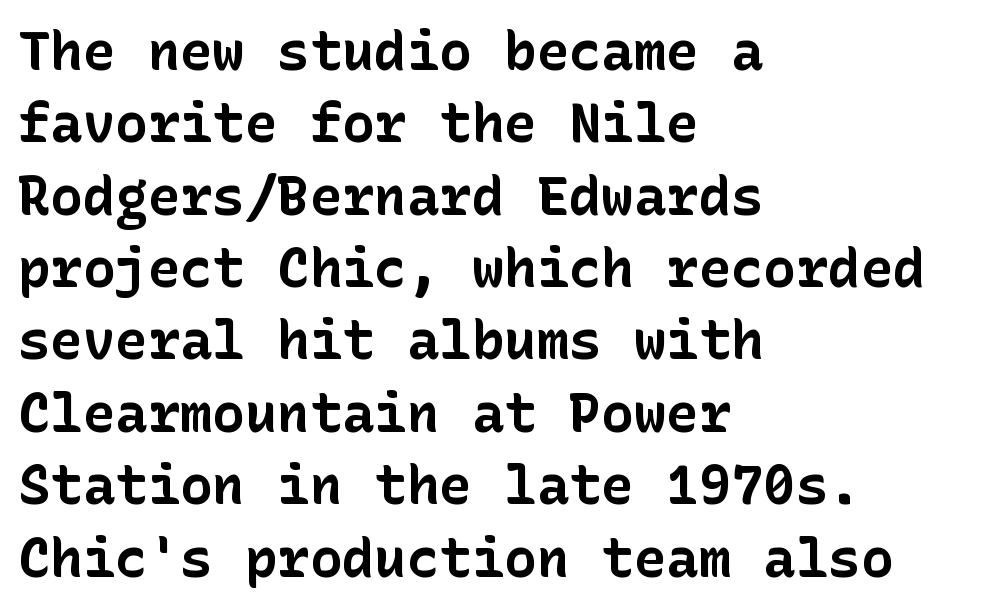
Q: Is the text bold? A: Yes.
Q: Is the text italic (slanted)? A: No, it is upright.
Q: Is the typeface a serif or a sans-serif typeface? A: Sans-serif.
Q: Is the text underlined? A: No.
Q: How is the paragraph aligned? A: Left-aligned.
Q: Is the spacing between letters normal or unusually wide? A: Normal.
Q: Is the spacing between lines tight, normal or loose? A: Normal.
Q: Width (condensed, normal, or wide)? A: Normal.
Q: Stroke contrast? A: Low.
Q: x-height? A: Medium.
